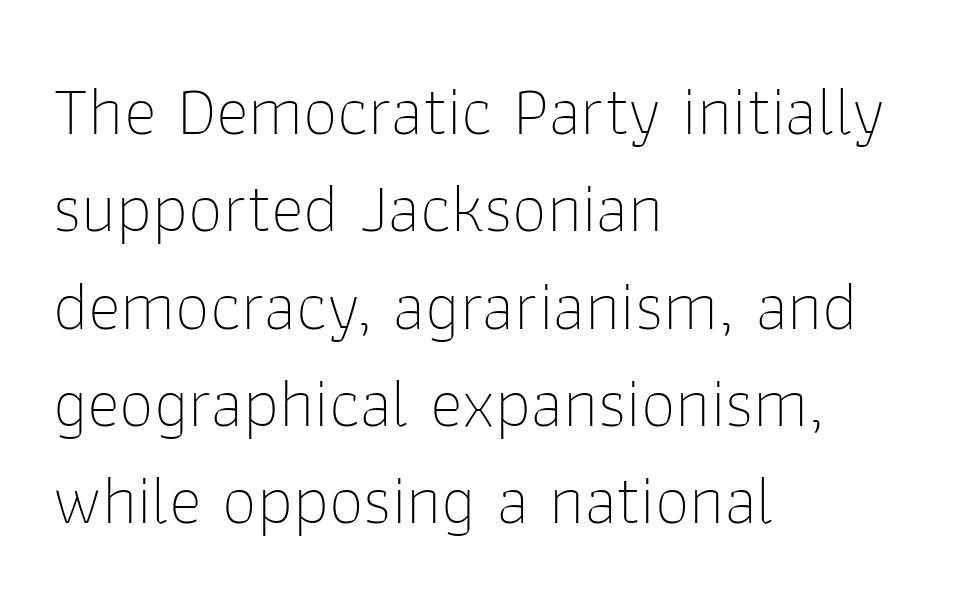
Q: Is the text bold? A: No.
Q: Is the text italic (slanted)? A: No, it is upright.
Q: Is the typeface a serif or a sans-serif typeface? A: Sans-serif.
Q: Is the text underlined? A: No.
Q: How is the paragraph aligned? A: Left-aligned.
Q: Is the spacing between letters normal or unusually wide? A: Normal.
Q: Is the spacing between lines tight, normal or loose? A: Normal.
Q: Width (condensed, normal, or wide)? A: Normal.
Q: Stroke contrast? A: Low.
Q: x-height? A: Medium.
Q: Monospaced? A: No.
